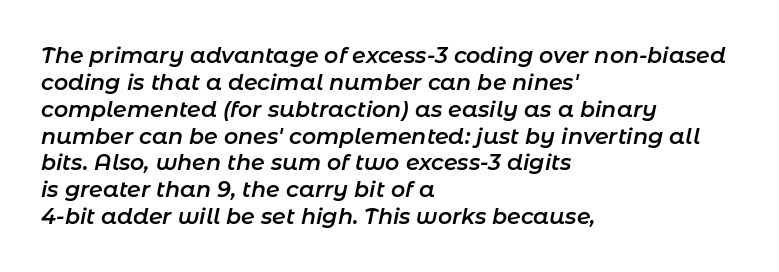
Q: Is the text bold? A: Semi-bold.
Q: Is the text italic (slanted)? A: Yes, it leans right by about 11 degrees.
Q: Is the text underlined? A: No.
Q: How is the paragraph aligned? A: Left-aligned.
Q: Is the spacing between letters normal or unusually wide? A: Normal.
